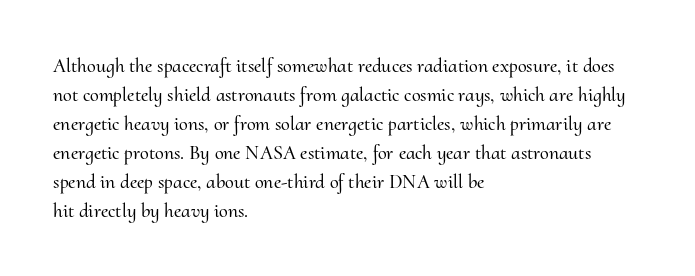
Q: Is the text italic (slanted)? A: No, it is upright.
Q: Is the text underlined? A: No.
Q: How is the paragraph aligned? A: Left-aligned.
Q: Is the spacing between letters normal or unusually wide? A: Normal.
Q: Is the spacing between lines tight, normal or loose? A: Normal.
